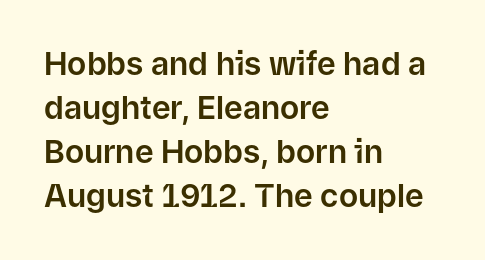
Q: Is the text italic (slanted)? A: No, it is upright.
Q: Is the typeface a serif or a sans-serif typeface? A: Sans-serif.
Q: Is the text underlined? A: No.
Q: How is the paragraph aligned? A: Left-aligned.
Q: Is the spacing between letters normal or unusually wide? A: Normal.
Q: Is the spacing between lines tight, normal or loose? A: Normal.
Q: Width (condensed, normal, or wide)? A: Normal.
Q: Stroke contrast? A: Low.
Q: x-height? A: Medium.
Q: Monospaced? A: No.
